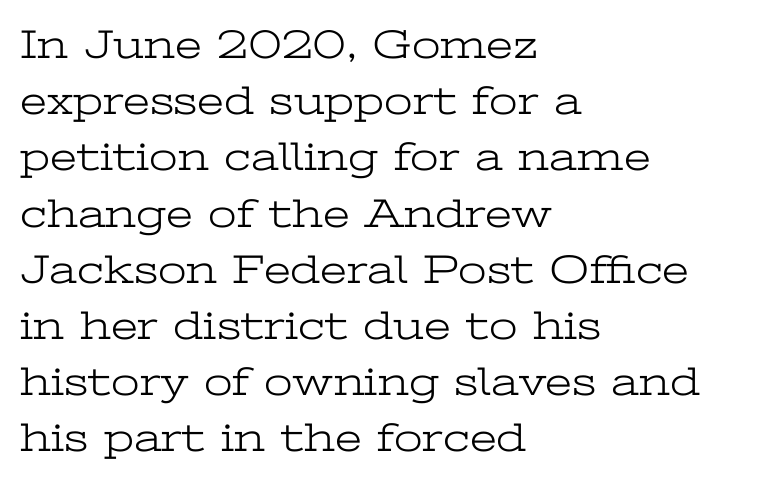
The rendering keeps characters at their native spacing. Honestly, there is no underline to notice here at all. Spacing verdict: proportional, widths tailored to each character. Honestly, the row spacing looks completely unremarkable.
